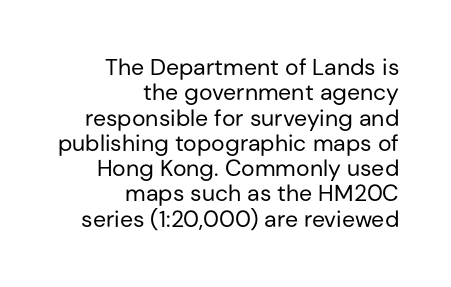
What stands out about the letter spacing? Nothing — it is the standard amount. Leading is clearly below the norm, producing a dense column. Has an underline been added? It has not. If you drew a line through each stem, it would be perfectly vertical. Leftover space on each line is placed entirely before the opening word. Ink coverage per letter is moderate at most.
